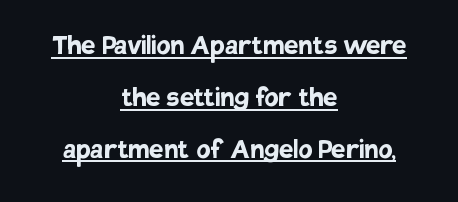
The image shows 32 px semibold sans-serif type, upright; set centered, normal line spacing (1.62x), normal letter spacing, underlined; low stroke contrast and a large x-height.
